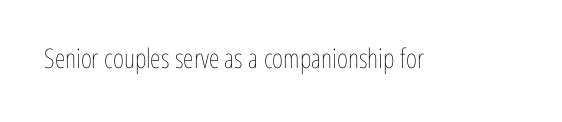
{"italic": "no", "bold": "no", "underline": "no", "letter_spacing": "normal", "letter_spacing_em": 0.0, "glyph_px": 27}
